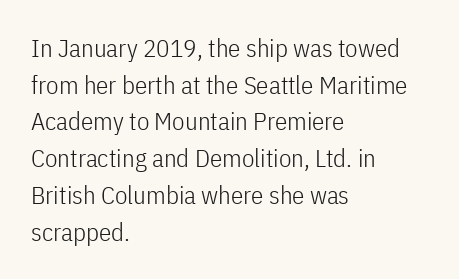
The image shows 25 px text type, upright; set left-aligned, normal line spacing (1.47x), normal letter spacing, not underlined.
